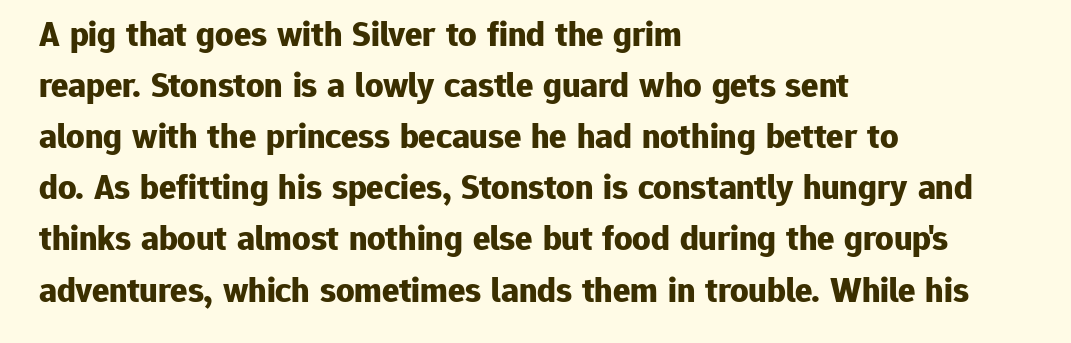
The type family on display is of the sans-serif kind. The rows are spaced the way most documents space them. Check under the words: just untouched page. Caption: multi-line text, flush left, ragged right. These lines are rendered in a variable-pitch font. In terms of posture, this sample is upright.
